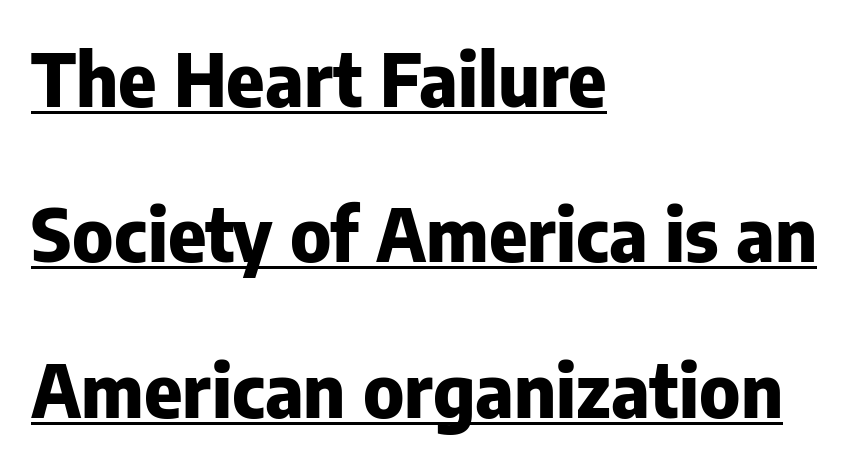
The image shows 73 px heavy sans-serif type, upright; set left-aligned, loose line spacing (2.13x), normal letter spacing, underlined; low stroke contrast and a medium x-height.
